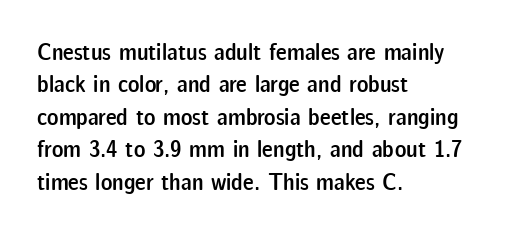
The image shows 24 px text type, upright; set left-aligned, normal line spacing (1.35x), normal letter spacing, not underlined.
